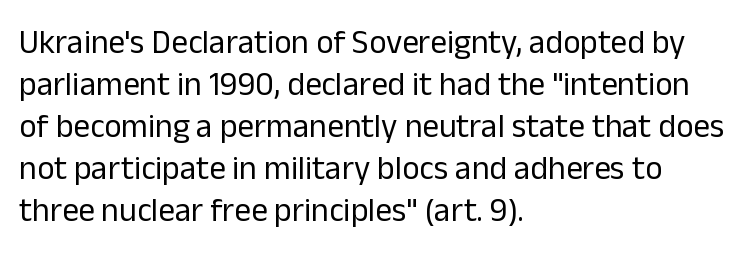
Is the letter spacing exaggerated? No — it looks like the ordinary default. A clean baseline with only descenders dipping below it. The face used here is a sans, in the tradition of grotesques and geometrics. Caption: face not bold, strokes unweighted. This sample is left-justified, so line endings fall wherever the words run out. Notice how descenders clear the ascenders below comfortably — that's standard leading.
